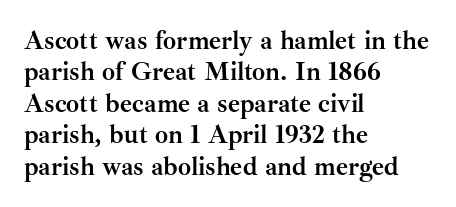
The image shows 26 px bold type, upright; set left-aligned, line spacing 1.21x, normal letter spacing, not underlined.
